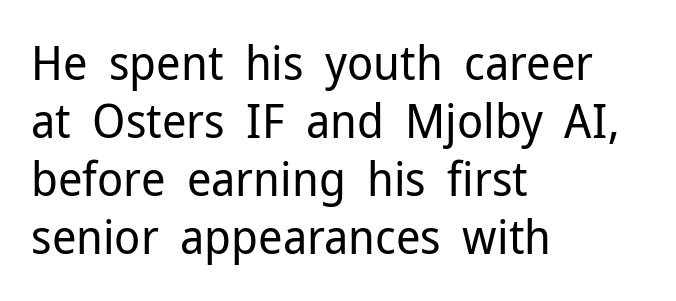
The image shows 48 px regular-weight sans-serif type, upright; set left-aligned, line spacing 1.21x, normal letter spacing, not underlined; low stroke contrast and a medium x-height.
